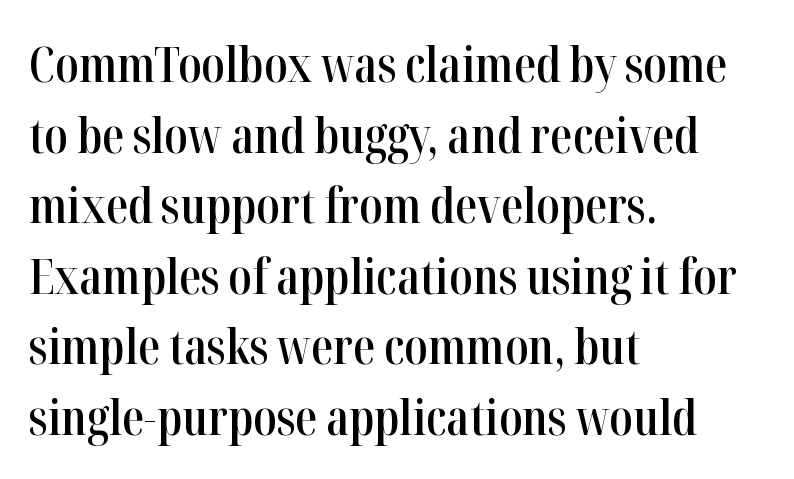
The horizontal fit of the characters is conventional and even. A fair bit of extra ink — the face is semibold, not bold. This sample uses a serif face. Notice how descenders clear the ascenders below comfortably — that's standard leading. The text block is weighted toward the left margin, trailing off unevenly rightward.
